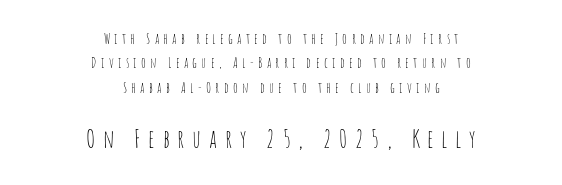
Q: Is the text bold? A: No.
Q: Is the text italic (slanted)? A: No, it is upright.
Q: Is the text underlined? A: No.
Q: How is the paragraph aligned? A: Centered.
Q: Is the spacing between letters normal or unusually wide? A: Unusually wide.
Q: Which block of text is set in a larger size, the first (top) or the second (bottom)? A: The second (bottom) one.
